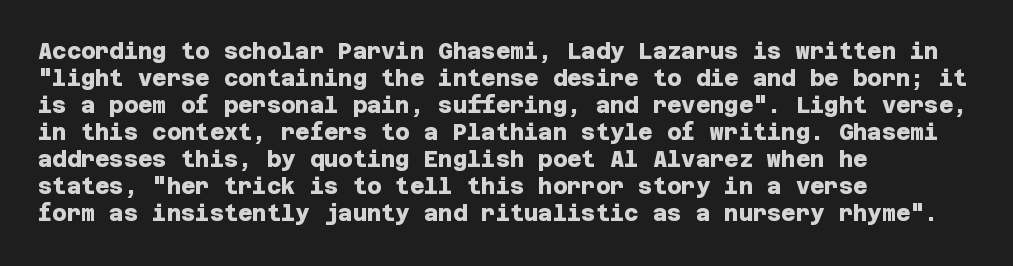
The glyphs are unaccompanied by any horizontal stroke below them. These lines stack with their left ends in a neat column. Here the glyphs are tracked normally, forming tight word shapes. In terms of weight, the rendering is a true, heavy bold.
